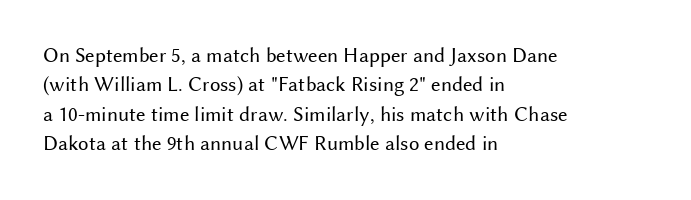
{"italic": "no", "bold": "no", "underline": "no", "align": "left", "line_spacing": "normal", "line_spacing_ratio": 1.4, "letter_spacing": "normal", "letter_spacing_em": 0.0, "glyph_px": 21}
